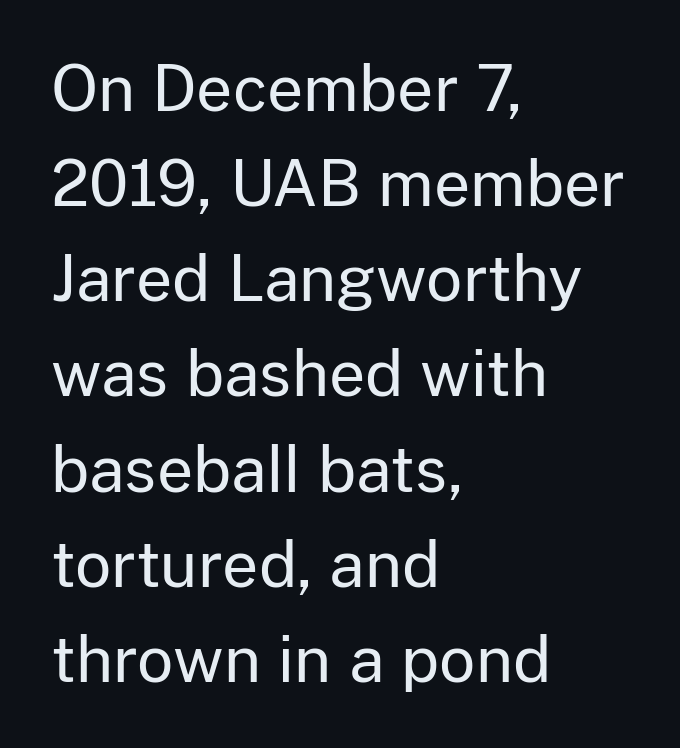
Horizontally, the lines are justified to the leading edge only. Looks like regular typesetting: each glyph gets only the width it needs. The rows are spaced the way most documents space them. Is this a sans? Yes — the strokes have no serifs.
